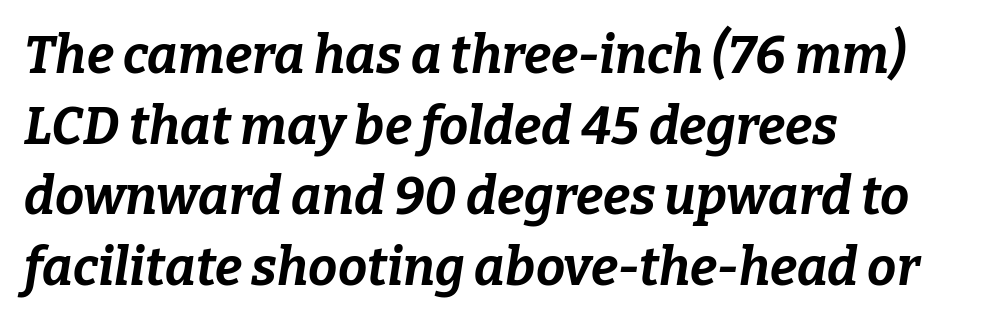
Q: Is the text bold? A: Yes.
Q: Is the text italic (slanted)? A: Yes, it leans right by about 9 degrees.
Q: Is the text underlined? A: No.
Q: How is the paragraph aligned? A: Left-aligned.
Q: Is the spacing between letters normal or unusually wide? A: Normal.
Q: Is the spacing between lines tight, normal or loose? A: Normal.
Q: Width (condensed, normal, or wide)? A: Normal.
Q: Stroke contrast? A: Low.
Q: x-height? A: Medium.
Q: Monospaced? A: No.
